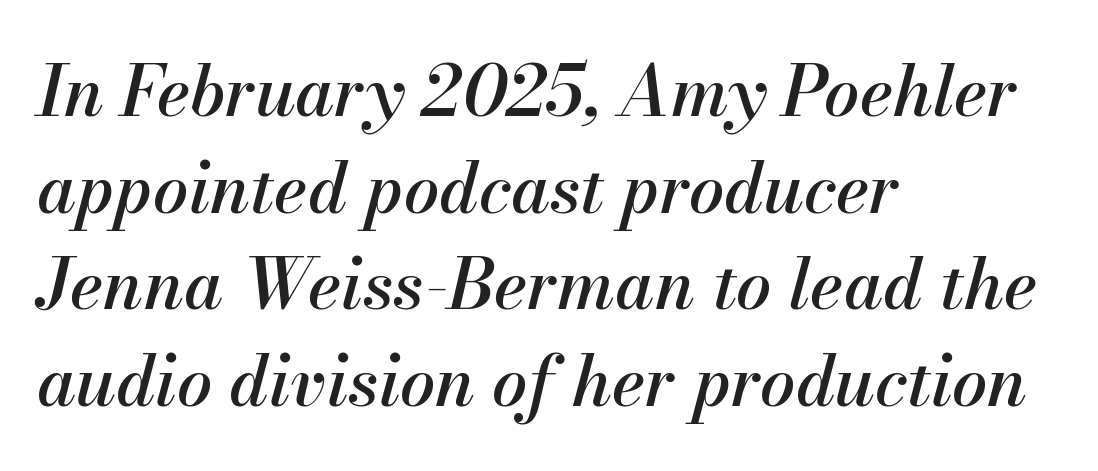
Q: Is the text italic (slanted)? A: Yes, it leans right by about 13 degrees.
Q: Is the text underlined? A: No.
Q: How is the paragraph aligned? A: Left-aligned.
Q: Is the spacing between letters normal or unusually wide? A: Normal.
Q: Is the spacing between lines tight, normal or loose? A: Normal.
Q: Width (condensed, normal, or wide)? A: Normal.
Q: Stroke contrast? A: Medium.
Q: x-height? A: Small.
Q: Monospaced? A: No.
